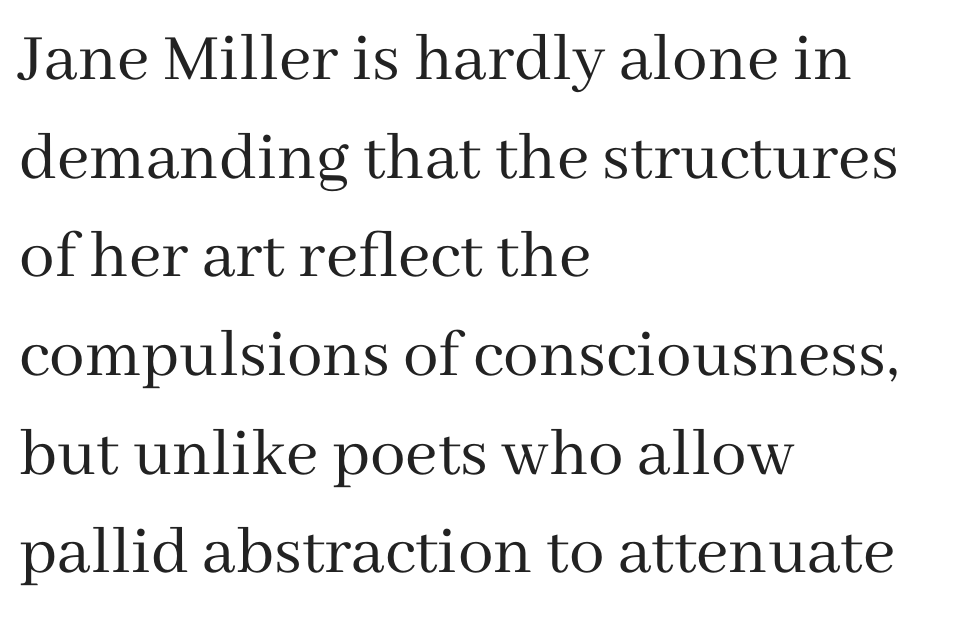
Q: Is the text bold? A: No.
Q: Is the text italic (slanted)? A: No, it is upright.
Q: Is the typeface a serif or a sans-serif typeface? A: Serif.
Q: Is the text underlined? A: No.
Q: How is the paragraph aligned? A: Left-aligned.
Q: Is the spacing between letters normal or unusually wide? A: Normal.
Q: Is the spacing between lines tight, normal or loose? A: Normal.
Q: Width (condensed, normal, or wide)? A: Normal.
Q: Stroke contrast? A: Medium.
Q: x-height? A: Medium.
Q: Monospaced? A: No.
